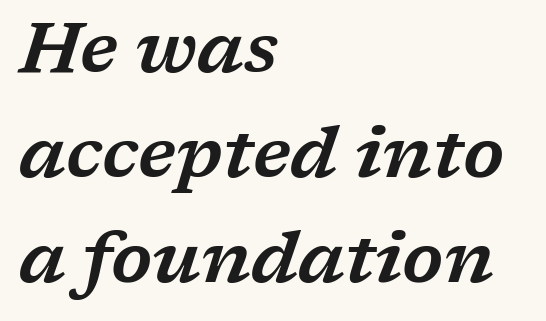
Is this a fixed-width face? No — the glyphs have proportional, varying widths. Beneath every word, the page is bare. The designer left line spacing at the default. Observe the lean: these are italic letterforms. What kind of face is this? One with serifs. The text block is weighted toward the left margin, trailing off unevenly rightward.
